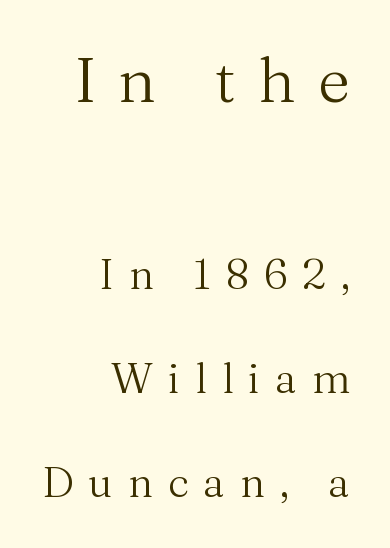
The image shows 63 px regular-weight serif type, upright; set right-aligned, loose line spacing (2.48x), unusually wide letter spacing (+0.35 em), not underlined; the first (top) block is 1.5x larger; medium stroke contrast and a medium x-height.
